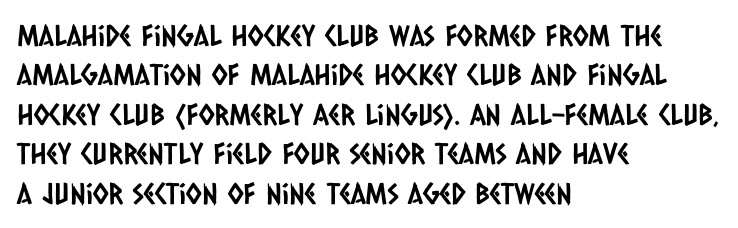
This sample keeps an unexceptional amount of space between lines. Reading down the block, your eye returns to a fixed left position each line. Does extra space separate the letters? No, they use regular spacing. Looks like regular typesetting: each glyph gets only the width it needs. Font category for this specimen: sans-serif.
